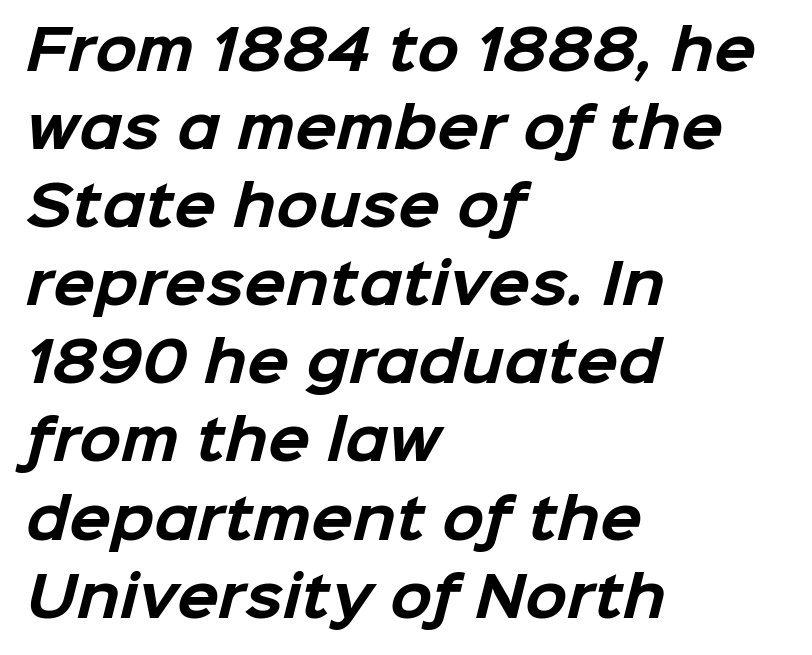
Is the type bold? Yes — the strokes are clearly thick and heavy. Regular leading. A typesetter would call this proportional, since set widths differ per character. The tracking reads as untouched default to a designer's eye.
